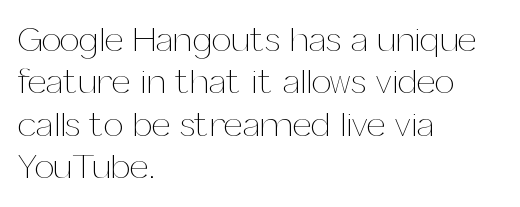
Q: Is the text bold? A: No.
Q: Is the text italic (slanted)? A: No, it is upright.
Q: Is the text underlined? A: No.
Q: How is the paragraph aligned? A: Left-aligned.
Q: Is the spacing between letters normal or unusually wide? A: Normal.
Q: Width (condensed, normal, or wide)? A: Normal.
Q: Stroke contrast? A: Medium.
Q: x-height? A: Medium.
Q: Monospaced? A: No.
